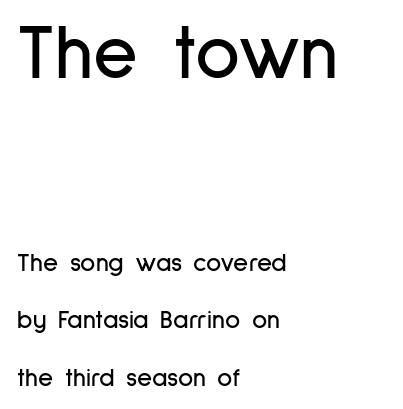
Q: Is the text italic (slanted)? A: No, it is upright.
Q: Is the typeface a serif or a sans-serif typeface? A: Sans-serif.
Q: Is the text underlined? A: No.
Q: How is the paragraph aligned? A: Left-aligned.
Q: Is the spacing between letters normal or unusually wide? A: Normal.
Q: Is the spacing between lines tight, normal or loose? A: Loose.
Q: Which block of text is set in a larger size, the first (top) or the second (bottom)? A: The first (top) one.
Q: Width (condensed, normal, or wide)? A: Condensed.
Q: Stroke contrast? A: Low.
Q: x-height? A: Medium.
Q: Monospaced? A: No.
